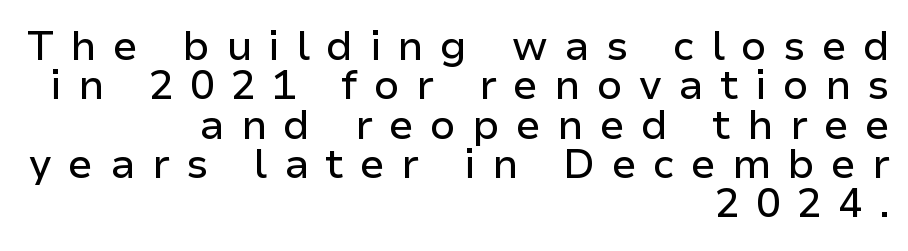
The image shows 41 px sans-serif type, upright; set right-aligned, tight line spacing (0.96x), unusually wide letter spacing (+0.4 em), not underlined; low stroke contrast and a medium x-height.
